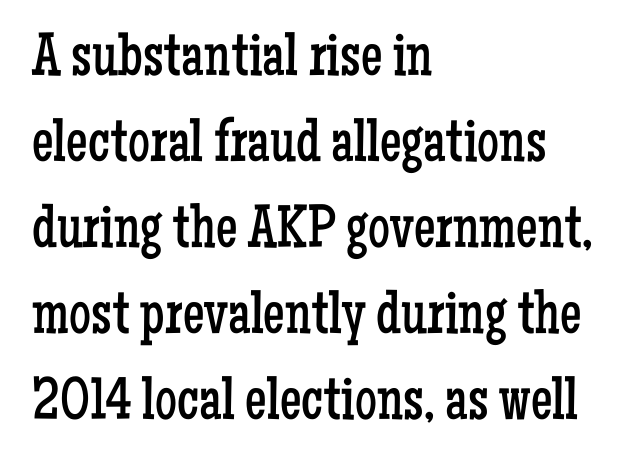
The image shows 61 px regular-weight, condensed serif type, upright; set left-aligned, normal line spacing (1.41x), normal letter spacing, not underlined; low stroke contrast and a medium x-height.
